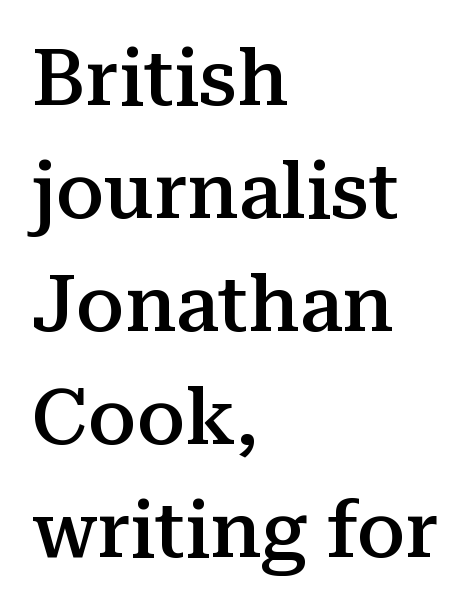
Q: Is the text bold? A: Semi-bold.
Q: Is the text italic (slanted)? A: No, it is upright.
Q: Is the typeface a serif or a sans-serif typeface? A: Serif.
Q: Is the text underlined? A: No.
Q: How is the paragraph aligned? A: Left-aligned.
Q: Is the spacing between letters normal or unusually wide? A: Normal.
Q: Is the spacing between lines tight, normal or loose? A: Normal.
Q: Width (condensed, normal, or wide)? A: Normal.
Q: Stroke contrast? A: Medium.
Q: x-height? A: Medium.
Q: Monospaced? A: No.
